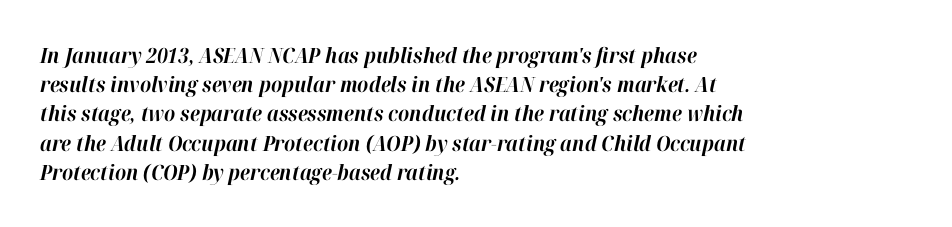
Vertical spacing — default. A student would call this left alignment; a typographer would say flush left, rag right. Letter spacing: default. Characters are canted at an angle relative to the baseline's perpendicular.
